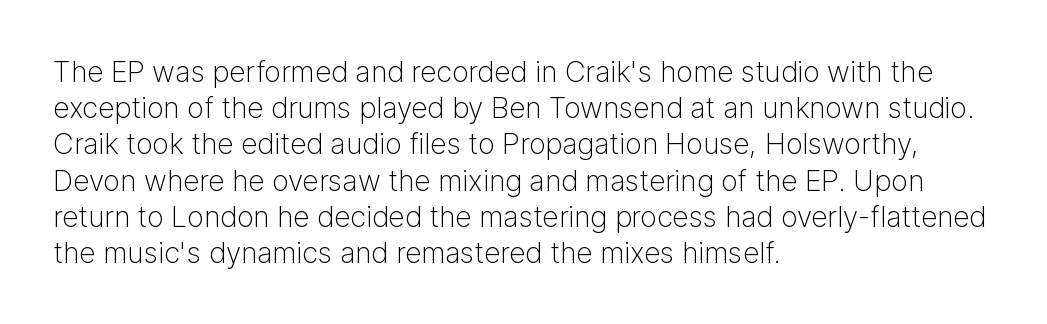
The image shows 29 px light sans-serif type, upright; set left-aligned, normal line spacing (1.25x), normal letter spacing, not underlined; low stroke contrast and a medium x-height.
